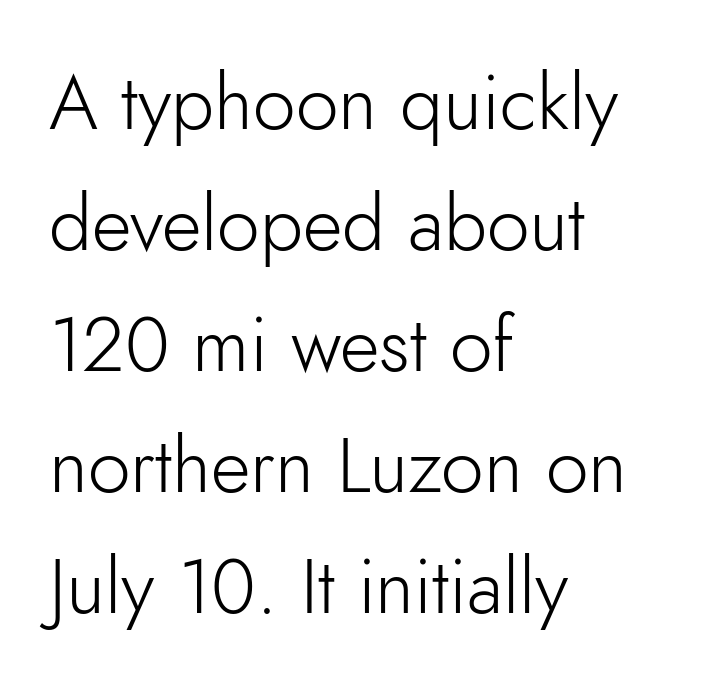
The image shows 77 px light sans-serif type, upright; set left-aligned, normal line spacing (1.57x), normal letter spacing, not underlined; low stroke contrast and a small x-height.
